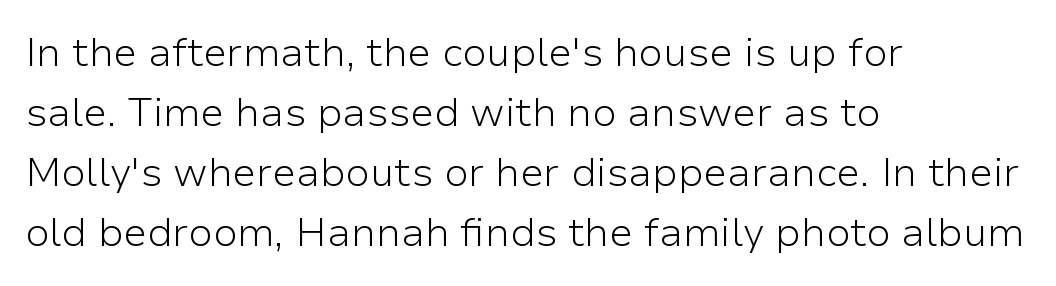
{"serif": "no", "italic": "no", "bold": "no", "weight": "light", "width": "normal", "stroke_contrast": "low", "x_height": "medium", "monospaced": "no", "underline": "no", "align": "left", "line_spacing": "normal", "line_spacing_ratio": 1.5, "letter_spacing": "normal", "letter_spacing_em": 0.0, "glyph_px": 40}
